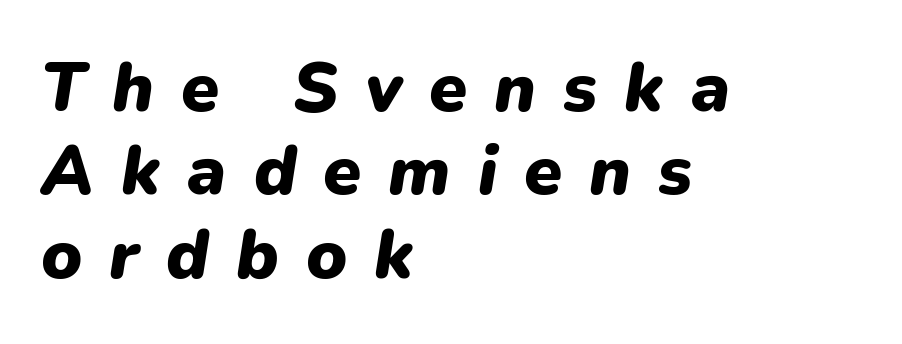
{"italic": "yes", "lean": "right", "slant_degrees": 9, "bold": "yes", "weight": "heavy", "width": "normal", "stroke_contrast": "low", "x_height": "medium", "monospaced": "no", "underline": "no", "align": "left", "line_spacing_ratio": 1.21, "letter_spacing": "wide", "letter_spacing_em": 0.39, "glyph_px": 69}
